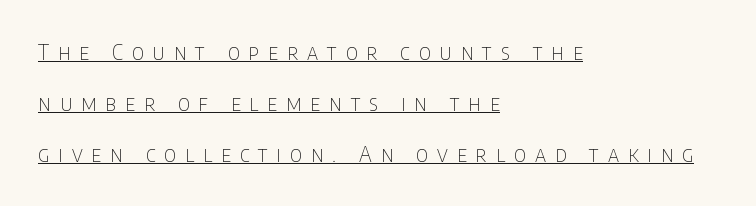
The image shows 21 px text type, upright; set left-aligned, loose line spacing (2.44x), unusually wide letter spacing (+0.43 em), underlined.
